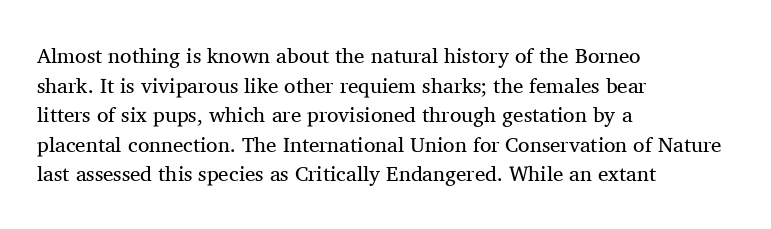
{"italic": "no", "bold": "no", "underline": "no", "align": "left", "line_spacing": "normal", "line_spacing_ratio": 1.41, "letter_spacing": "normal", "letter_spacing_em": 0.0, "glyph_px": 21}
